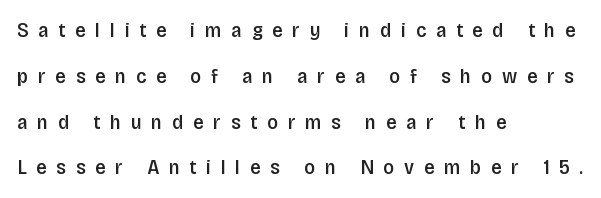
The designer dialed line spacing up above the default. Slightly chunky letters — semibold, I'd say, not full bold. One-word summary of the alignment: left. The gaps between neighbouring characters are conspicuously large.
